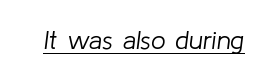
{"italic": "yes", "lean": "right", "slant_degrees": 8, "bold": "no", "underline": "yes", "letter_spacing": "normal", "letter_spacing_em": 0.0, "glyph_px": 26}
